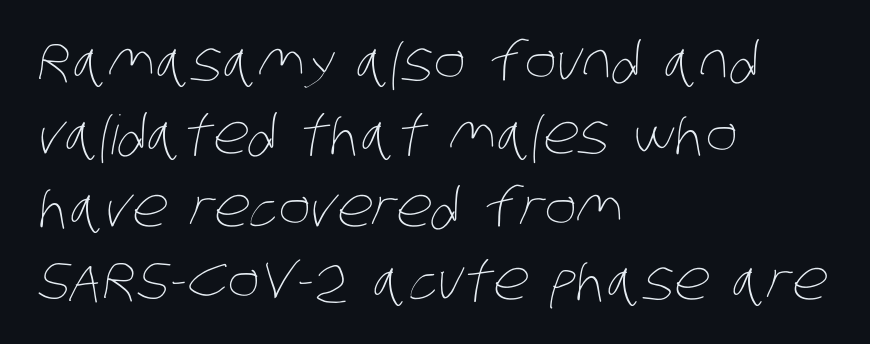
The image shows 54 px thin, condensed type; set left-aligned, normal line spacing (1.35x), normal letter spacing, not underlined; low stroke contrast and a large x-height.
